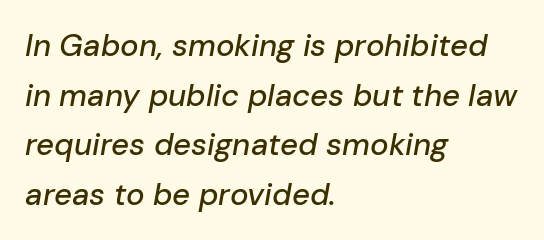
The image shows 31 px text type, italic (leaning right); set left-aligned, normal line spacing (1.6x), normal letter spacing, not underlined; low stroke contrast and a medium x-height.
